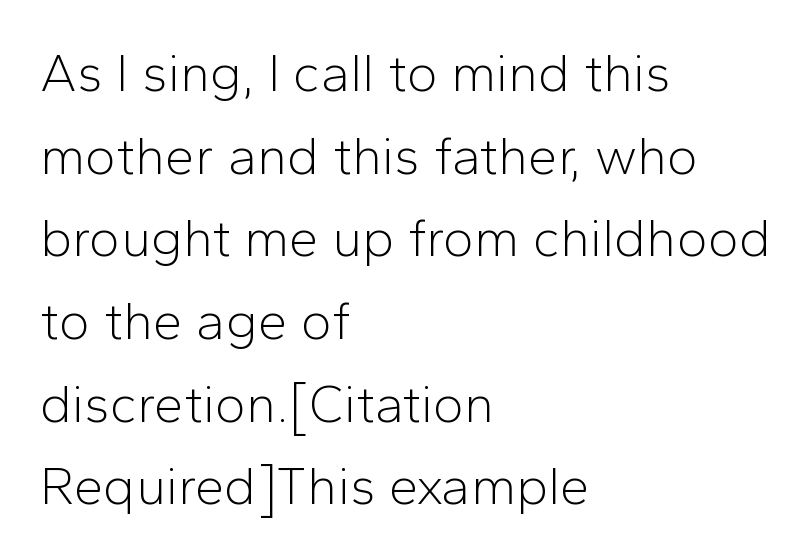
The image shows 53 px light sans-serif type, upright; set left-aligned, normal line spacing (1.56x), normal letter spacing, not underlined; low stroke contrast and a medium x-height.
